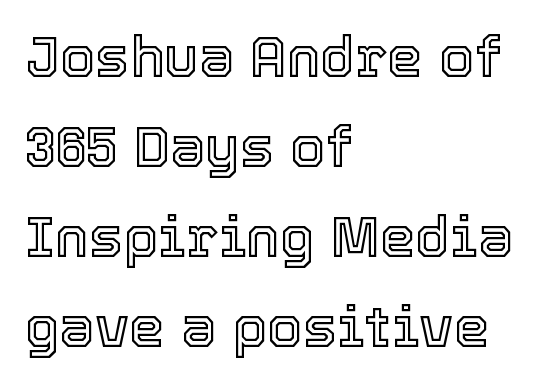
Q: Is the text italic (slanted)? A: No, it is upright.
Q: Is the text underlined? A: No.
Q: How is the paragraph aligned? A: Left-aligned.
Q: Is the spacing between letters normal or unusually wide? A: Normal.
Q: Is the spacing between lines tight, normal or loose? A: Normal.
Q: Width (condensed, normal, or wide)? A: Normal.
Q: x-height? A: Medium.
Q: Monospaced? A: No.
